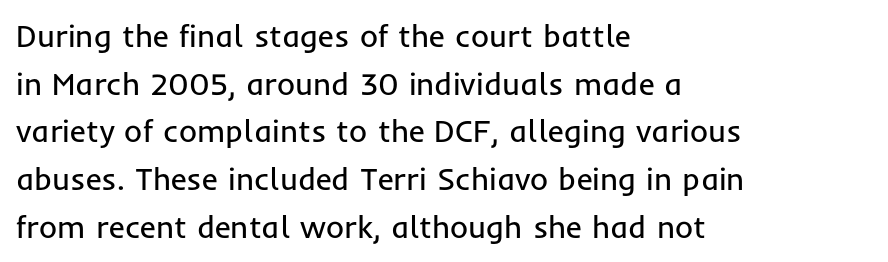
Q: Is the text bold? A: No.
Q: Is the text italic (slanted)? A: No, it is upright.
Q: Is the typeface a serif or a sans-serif typeface? A: Sans-serif.
Q: Is the text underlined? A: No.
Q: How is the paragraph aligned? A: Left-aligned.
Q: Is the spacing between letters normal or unusually wide? A: Normal.
Q: Is the spacing between lines tight, normal or loose? A: Normal.
Q: Width (condensed, normal, or wide)? A: Normal.
Q: Stroke contrast? A: Low.
Q: x-height? A: Medium.
Q: Monospaced? A: No.
